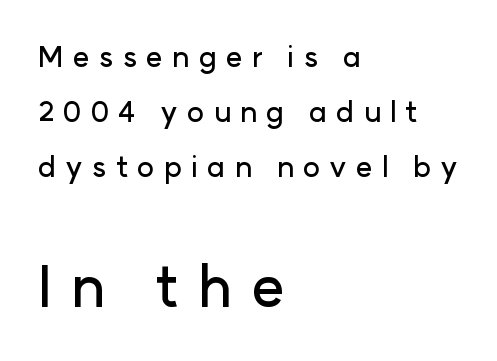
The image shows 58 px sans-serif type, upright; set left-aligned, line spacing 1.89x, unusually wide letter spacing (+0.31 em), not underlined; the second (bottom) block is 2.0x larger; low stroke contrast and a medium x-height.
